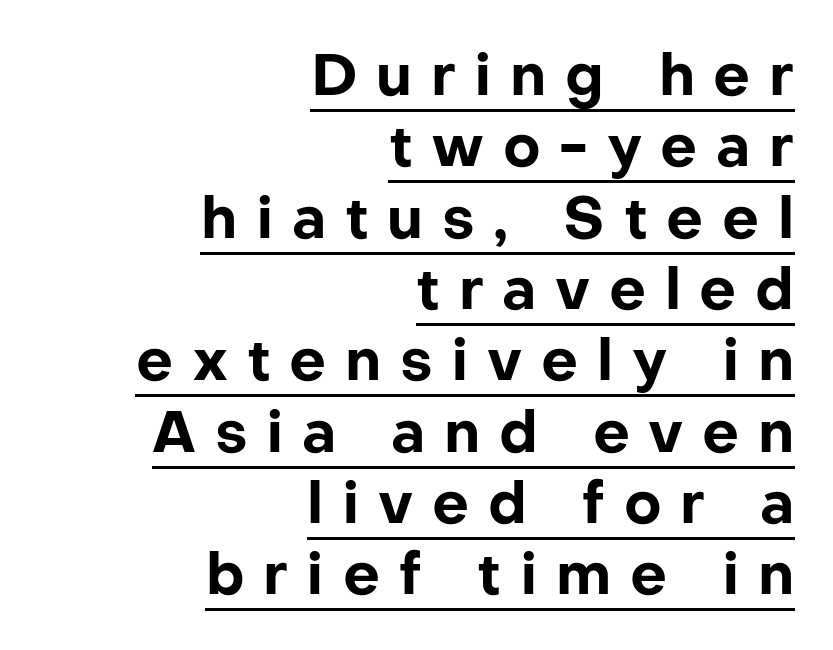
The image shows 58 px bold sans-serif type, upright; set right-aligned, line spacing 1.23x, unusually wide letter spacing (+0.32 em), underlined; low stroke contrast and a medium x-height.
